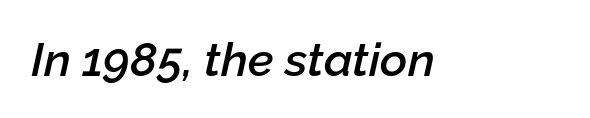
{"italic": "yes", "lean": "right", "slant_degrees": 12, "bold": "semi", "weight": "semibold", "width": "normal", "stroke_contrast": "low", "x_height": "medium", "monospaced": "no", "underline": "no", "letter_spacing": "normal", "letter_spacing_em": 0.0, "glyph_px": 47}
